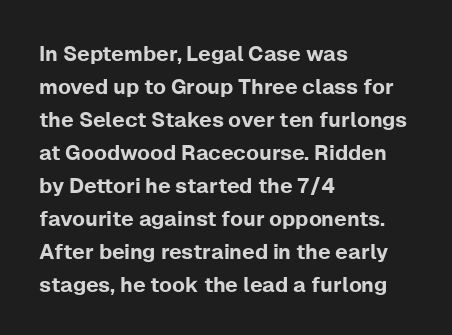
{"italic": "no", "underline": "no", "align": "left", "line_spacing": "normal", "line_spacing_ratio": 1.57, "letter_spacing": "normal", "letter_spacing_em": 0.0, "glyph_px": 21}
